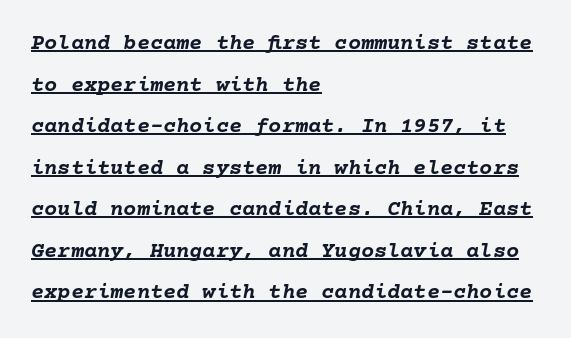
Short note: letters normally spaced. Set as a true bold cut, around the 700 mark. Somebody hit Ctrl+U on this one — the words are underlined. One-word summary of the alignment: left. When letters slant like this, we call the style italic.
